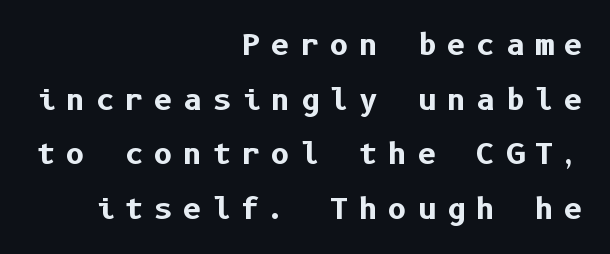
The image shows 29 px bold sans-serif type, upright; set right-aligned, line spacing 1.88x, unusually wide letter spacing (+0.36 em), not underlined; low stroke contrast and a medium x-height.
